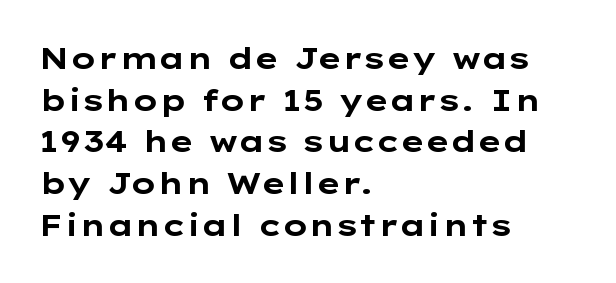
What kind of face is this? One without serifs — a sans. Only glyphs here, with clear space below each row. Character widths vary here, with narrow letters taking less room than wide ones. Leading: standard.
